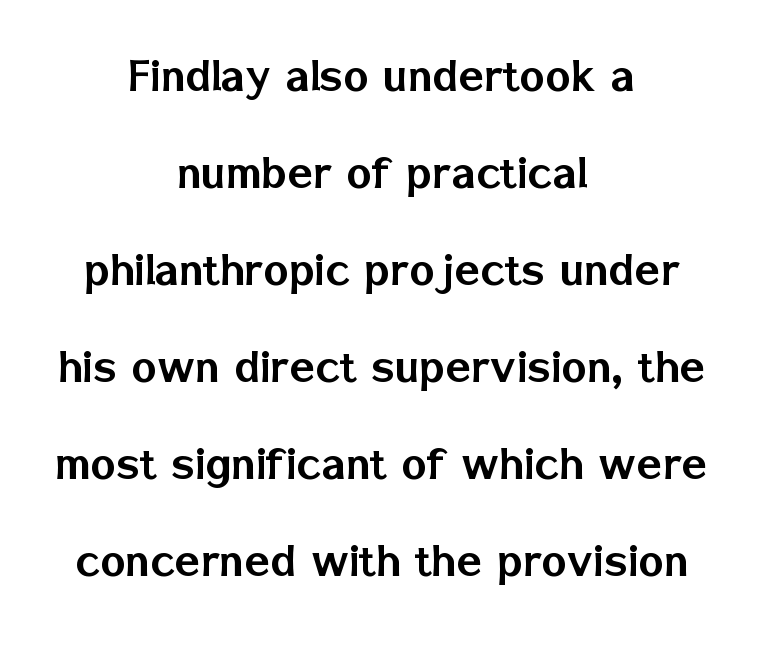
This is sans-serif lettering, the kind often seen on screens and signage. The letters advance in unequal steps, a hallmark of proportional type. The compositor balanced each line on the midline. A typesetter would mark this as roman, not italic. This rendering features lettering with no underline.
